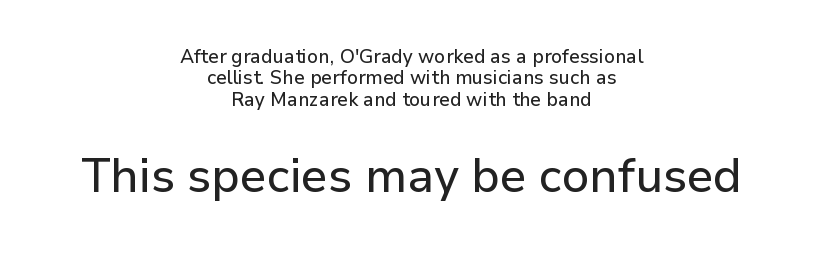
The image shows 47 px sans-serif type, upright; set centered, tight line spacing (1.12x), normal letter spacing, not underlined; the second (bottom) block is 2.47x larger; low stroke contrast and a medium x-height.
